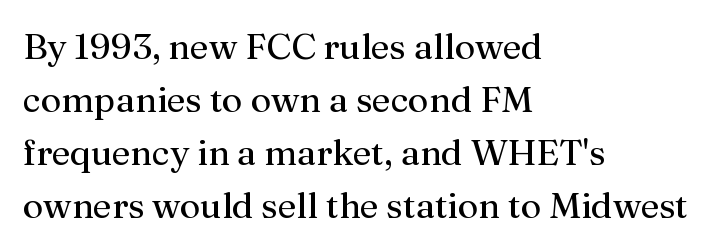
{"serif": "yes", "italic": "no", "bold": "no", "weight": "regular", "width": "normal", "stroke_contrast": "medium", "x_height": "medium", "monospaced": "no", "underline": "no", "align": "left", "line_spacing": "normal", "line_spacing_ratio": 1.47, "letter_spacing": "normal", "letter_spacing_em": 0.0, "glyph_px": 36}
